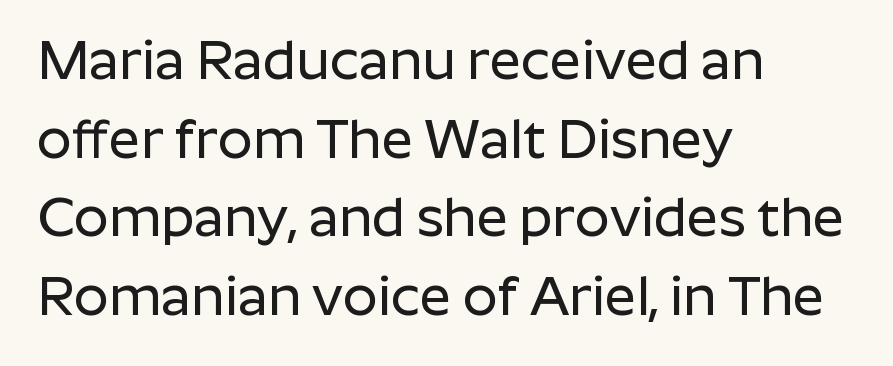
The image shows 55 px sans-serif type, upright; set left-aligned, normal line spacing (1.43x), normal letter spacing, not underlined; low stroke contrast and a medium x-height.
